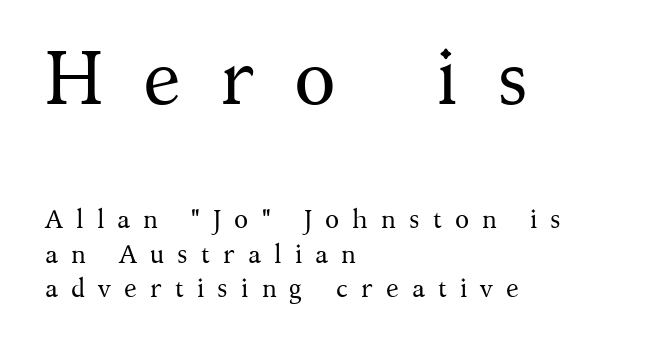
{"serif": "yes", "italic": "no", "bold": "no", "weight": "regular", "width": "normal", "stroke_contrast": "medium", "x_height": "medium", "monospaced": "no", "underline": "no", "align": "left", "line_spacing": "normal", "line_spacing_ratio": 1.32, "letter_spacing": "wide", "letter_spacing_em": 0.5, "larger_block": "first", "size_ratio": 2.96, "glyph_px": 77}
